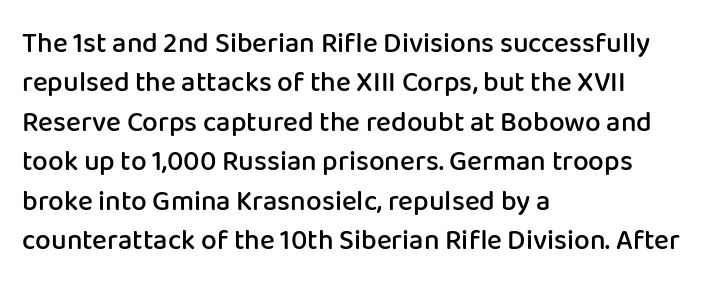
{"serif": "no", "italic": "no", "bold": "semi", "weight": "semibold", "width": "normal", "stroke_contrast": "low", "x_height": "medium", "monospaced": "no", "underline": "no", "align": "left", "line_spacing": "normal", "line_spacing_ratio": 1.41, "letter_spacing": "normal", "letter_spacing_em": 0.0, "glyph_px": 28}
